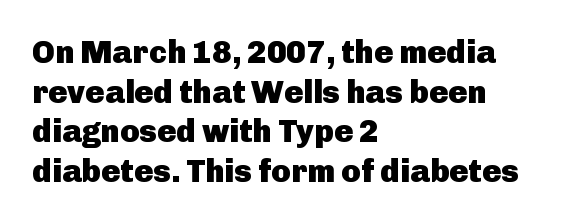
Serif or sans? Sans — the stroke terminals are bare. Honestly, there is no underline to notice here at all. Typesetter's note: full bold, strokes at maximum text heaviness. Do the characters align in a grid? No, the font is proportional.
